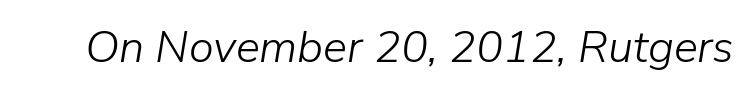
Q: Is the text bold? A: No.
Q: Is the text italic (slanted)? A: Yes, it leans right by about 9 degrees.
Q: Is the text underlined? A: No.
Q: Is the spacing between letters normal or unusually wide? A: Normal.
Q: Width (condensed, normal, or wide)? A: Normal.
Q: Stroke contrast? A: Low.
Q: x-height? A: Medium.
Q: Monospaced? A: No.
